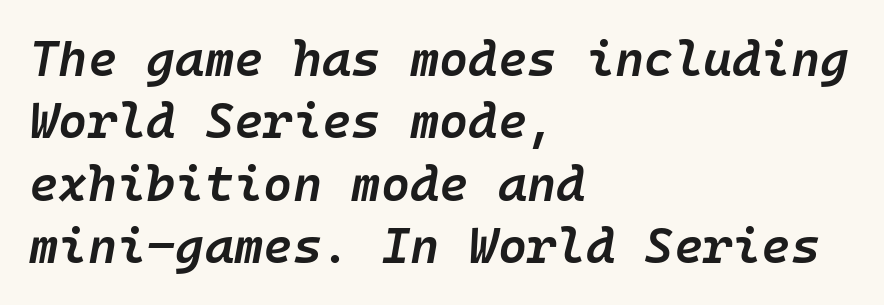
{"italic": "yes", "lean": "right", "slant_degrees": 10, "bold": "semi", "weight": "semibold", "width": "normal", "stroke_contrast": "low", "x_height": "medium", "underline": "no", "align": "left", "line_spacing": "normal", "line_spacing_ratio": 1.25, "letter_spacing": "normal", "letter_spacing_em": 0.0, "glyph_px": 50}
